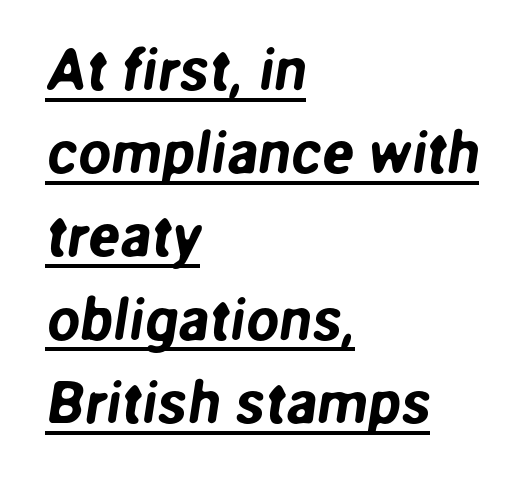
{"serif": "no", "width": "normal", "stroke_contrast": "low", "x_height": "medium", "monospaced": "no", "underline": "yes", "align": "left", "line_spacing": "normal", "line_spacing_ratio": 1.41, "letter_spacing": "normal", "letter_spacing_em": 0.0, "glyph_px": 59}
